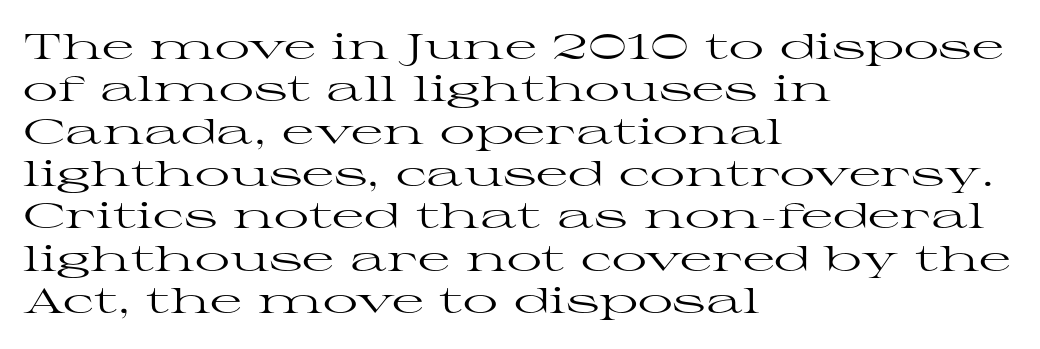
The image shows 35 px regular-weight, wide serif type, upright; set left-aligned, line spacing 1.21x, normal letter spacing, not underlined; high stroke contrast and a medium x-height.
